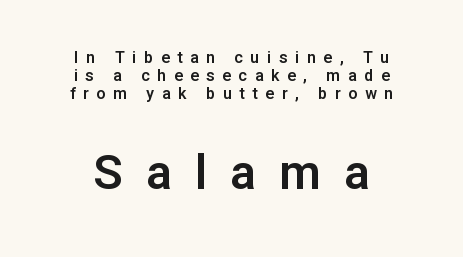
These lines were composed using upright roman letters. This rendering employs a face without finishing strokes, i.e., a sans-serif. Typeset on center — no edge is straight. Quick note: underline off. Do the characters align in a grid? No, the font is proportional.
